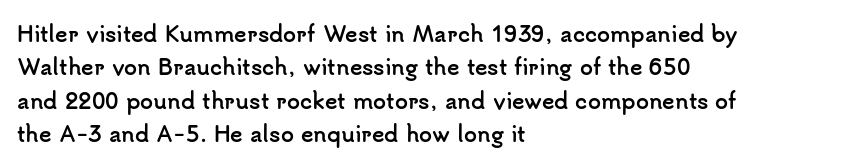
The image shows 21 px bold type, upright; set left-aligned, normal line spacing (1.59x), normal letter spacing, not underlined.
